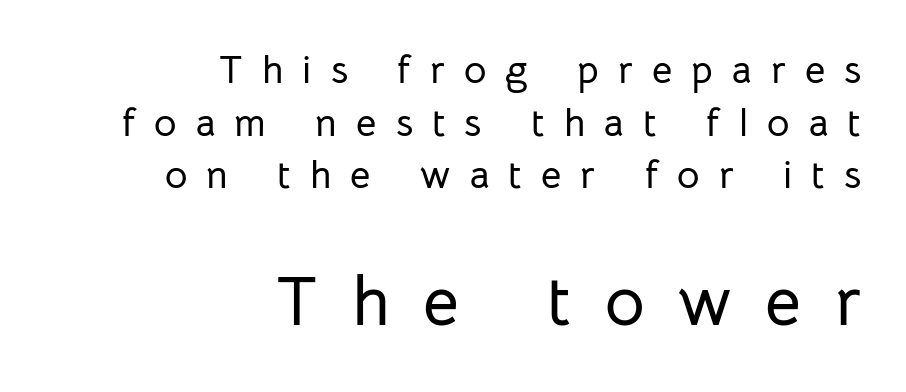
Font category for this specimen: sans-serif. The letters advance in unequal steps, a hallmark of proportional type. You get the small type first, then a jump to larger type. Reading down the block, your eye finds every line finishing at a fixed right position. Check under the words: just untouched page. What's the leading like? Ordinary, nothing unusual.
